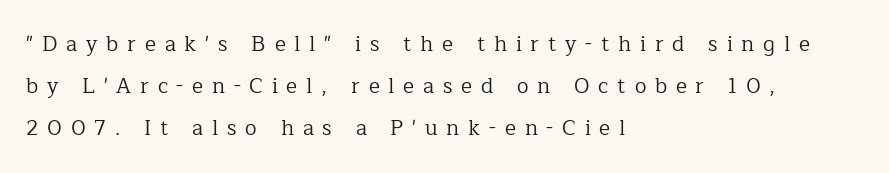
{"italic": "no", "bold": "no", "underline": "no", "align": "left", "line_spacing": "loose", "line_spacing_ratio": 2.01, "letter_spacing": "wide", "letter_spacing_em": 0.42, "glyph_px": 21}
